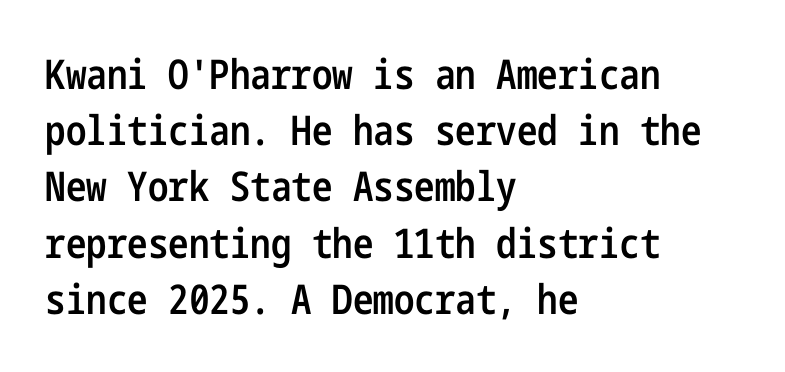
{"serif": "no", "italic": "no", "bold": "semi", "weight": "semibold", "width": "condensed", "stroke_contrast": "low", "x_height": "medium", "underline": "no", "align": "left", "line_spacing": "normal", "line_spacing_ratio": 1.37, "letter_spacing": "normal", "letter_spacing_em": 0.0, "glyph_px": 41}
